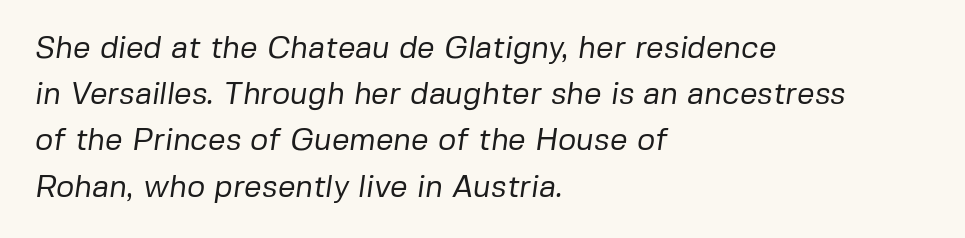
{"serif": "no", "bold": "no", "weight": "regular", "width": "normal", "stroke_contrast": "low", "x_height": "medium", "monospaced": "no", "underline": "no", "align": "left", "line_spacing": "normal", "line_spacing_ratio": 1.49, "letter_spacing": "normal", "letter_spacing_em": 0.0, "glyph_px": 31}
